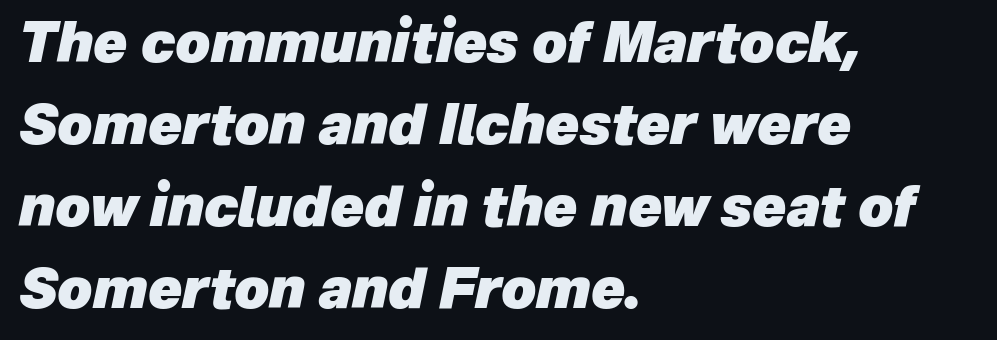
Q: Is the text bold? A: Yes.
Q: Is the text italic (slanted)? A: Yes, it leans right by about 12 degrees.
Q: Is the text underlined? A: No.
Q: How is the paragraph aligned? A: Left-aligned.
Q: Is the spacing between letters normal or unusually wide? A: Normal.
Q: Is the spacing between lines tight, normal or loose? A: Normal.
Q: Width (condensed, normal, or wide)? A: Normal.
Q: Stroke contrast? A: Low.
Q: x-height? A: Medium.
Q: Monospaced? A: No.
